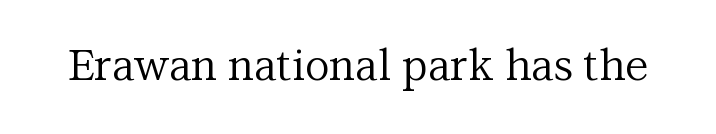
Q: Is the text bold? A: No.
Q: Is the text italic (slanted)? A: No, it is upright.
Q: Is the typeface a serif or a sans-serif typeface? A: Serif.
Q: Is the text underlined? A: No.
Q: Is the spacing between letters normal or unusually wide? A: Normal.
Q: Width (condensed, normal, or wide)? A: Normal.
Q: Stroke contrast? A: Medium.
Q: x-height? A: Medium.
Q: Monospaced? A: No.
